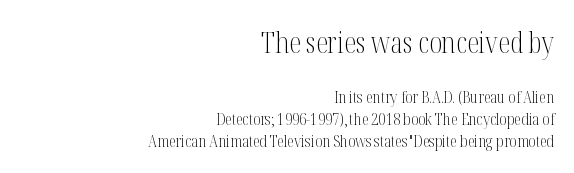
Q: Is the text bold? A: No.
Q: Is the text italic (slanted)? A: No, it is upright.
Q: Is the typeface a serif or a sans-serif typeface? A: Serif.
Q: Is the text underlined? A: No.
Q: How is the paragraph aligned? A: Right-aligned.
Q: Is the spacing between letters normal or unusually wide? A: Normal.
Q: Is the spacing between lines tight, normal or loose? A: Normal.
Q: Which block of text is set in a larger size, the first (top) or the second (bottom)? A: The first (top) one.
Q: Width (condensed, normal, or wide)? A: Condensed.
Q: Stroke contrast? A: Medium.
Q: x-height? A: Medium.
Q: Monospaced? A: No.
